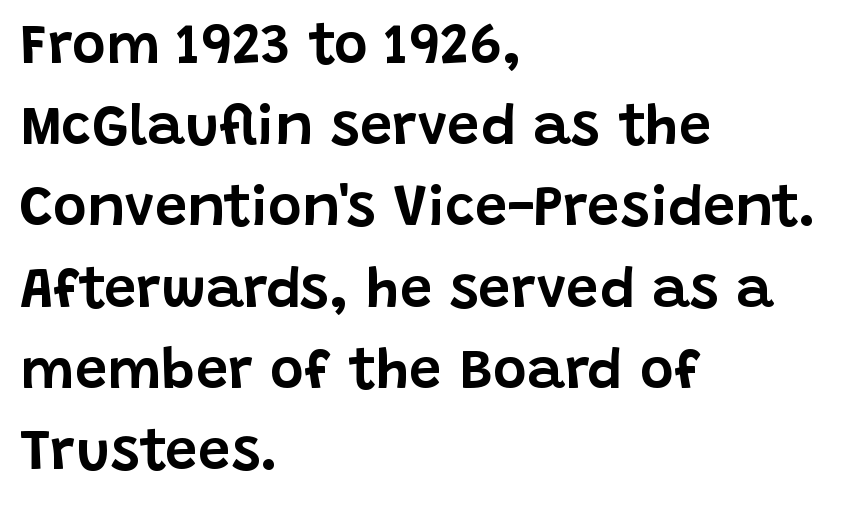
Q: Is the text italic (slanted)? A: No, it is upright.
Q: Is the typeface a serif or a sans-serif typeface? A: Sans-serif.
Q: Is the text underlined? A: No.
Q: How is the paragraph aligned? A: Left-aligned.
Q: Is the spacing between letters normal or unusually wide? A: Normal.
Q: Is the spacing between lines tight, normal or loose? A: Normal.
Q: Width (condensed, normal, or wide)? A: Normal.
Q: Stroke contrast? A: Low.
Q: x-height? A: Large.
Q: Monospaced? A: No.
